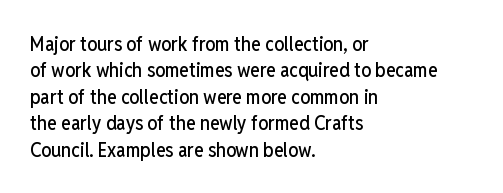
Default kerning and tracking; the words read as compact shapes. Evenly set lines give the paragraph a standard silhouette. In CSS terms this would be text-align: left. A bare baseline throughout the passage. Every character sits straight up, as roman type does.
